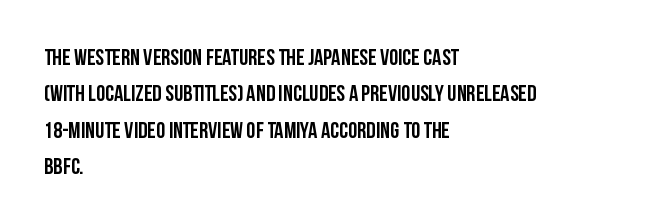
The text block is weighted toward the left margin, trailing off unevenly rightward. These lines carry a lot of weight — the face is fully bold. The letters stand upright; this is a roman face. Each row of text sits above clean, open space. This rendering leaves character spacing at its baseline value.
